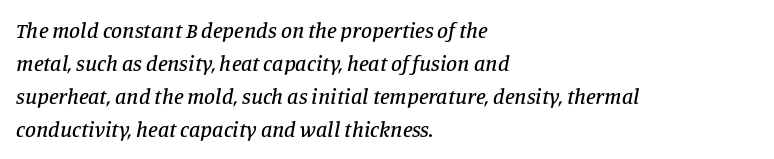
Q: Is the text italic (slanted)? A: Yes, it leans right by about 11 degrees.
Q: Is the text underlined? A: No.
Q: How is the paragraph aligned? A: Left-aligned.
Q: Is the spacing between letters normal or unusually wide? A: Normal.
Q: Is the spacing between lines tight, normal or loose? A: Normal.
